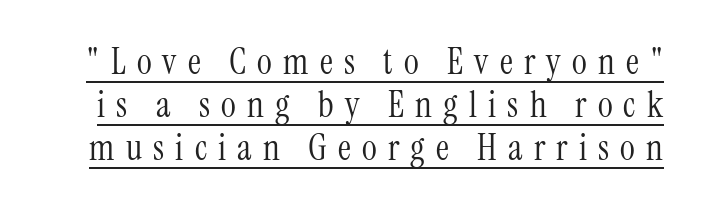
Every word sits above its own underline. When letters stand straight like this, we call the style roman or upright. The font family rendered here belongs to the serif group. Does extra space separate the letters? Yes, quite a lot of it. The rendering uses natural spacing where letterforms have individual widths.
